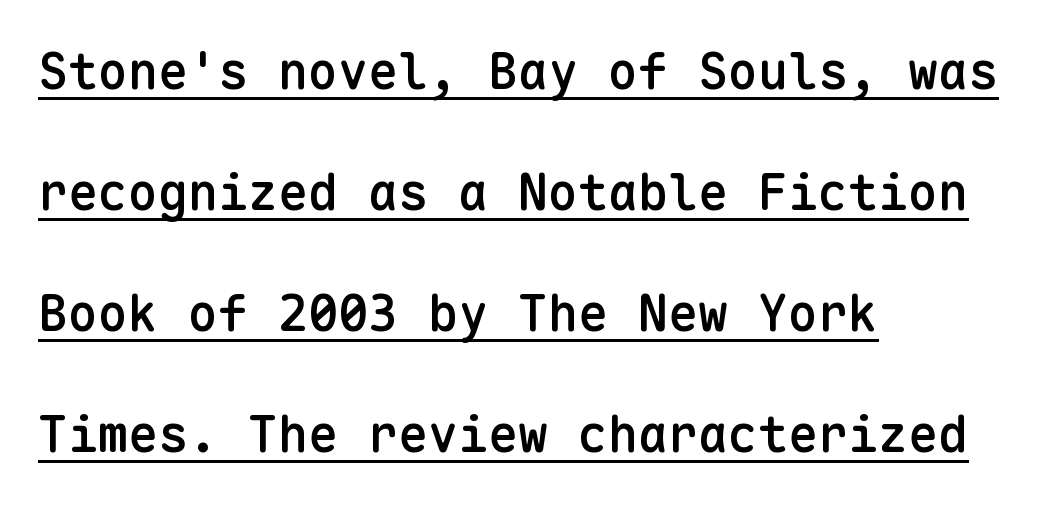
The image shows 50 px semibold sans-serif type, upright, monospaced; set left-aligned, loose line spacing (2.42x), normal letter spacing, underlined; low stroke contrast and a medium x-height.
